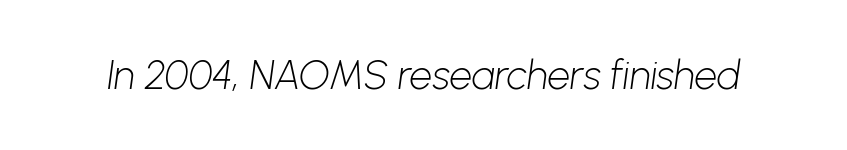
Tracking here is standard; glyphs follow each other at the usual distance. Nobody drew a line under any word here. Nope, no serifs anywhere on these letters. You could not count columns in this text — the font is proportionally spaced. The weight would be labelled regular, book, light, or lighter still.
